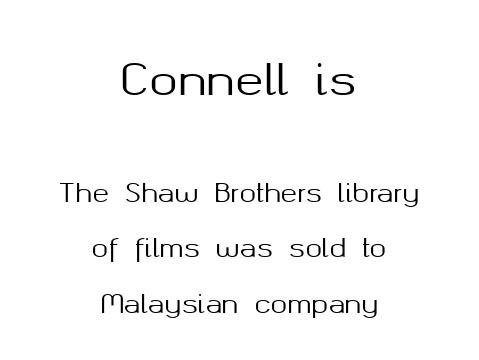
{"serif": "no", "italic": "no", "width": "normal", "stroke_contrast": "medium", "x_height": "medium", "monospaced": "no", "underline": "no", "align": "center", "line_spacing": "loose", "line_spacing_ratio": 2.22, "letter_spacing": "normal", "letter_spacing_em": 0.0, "larger_block": "first", "size_ratio": 1.72, "glyph_px": 43}
